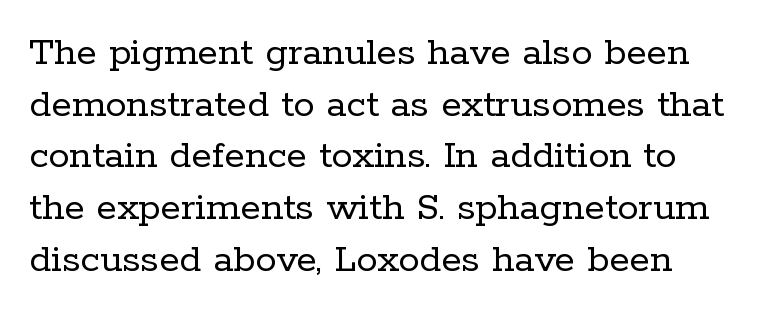
Vertical strokes here are truly vertical. The type family on display is of the serif kind. The passage shown is not underscored anywhere. Here the designer chose a conventional face with non-uniform glyph widths. Think standard paragraph weight, or any step lighter than that. The tracking reads as untouched default to a designer's eye.
